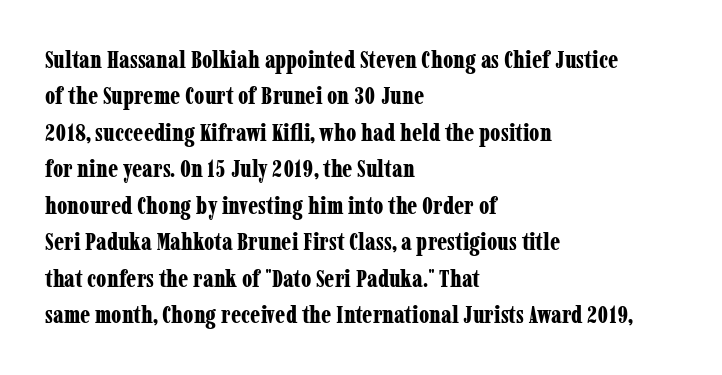
{"italic": "no", "bold": "yes", "underline": "no", "align": "left", "line_spacing": "normal", "line_spacing_ratio": 1.52, "letter_spacing": "normal", "letter_spacing_em": 0.0, "glyph_px": 24}
